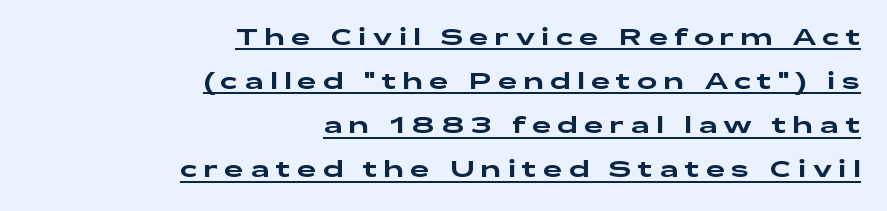
The image shows 24 px text type, upright; set right-aligned, line spacing 1.84x, unusually wide letter spacing (+0.27 em), underlined.
